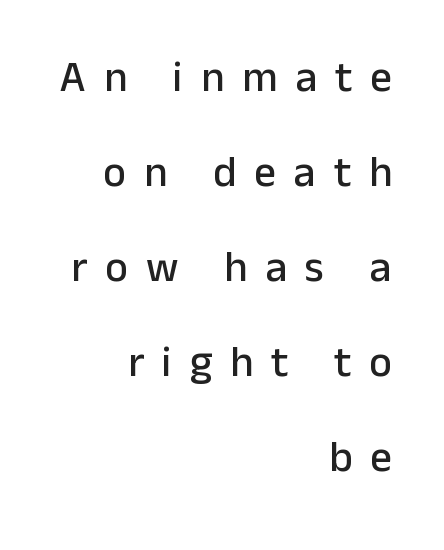
{"serif": "no", "italic": "no", "width": "normal", "stroke_contrast": "low", "x_height": "medium", "monospaced": "no", "underline": "no", "align": "right", "line_spacing": "loose", "line_spacing_ratio": 2.21, "letter_spacing": "wide", "letter_spacing_em": 0.42, "glyph_px": 43}
